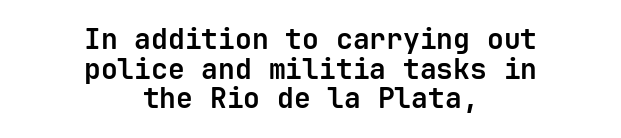
{"serif": "no", "italic": "no", "bold": "yes", "weight": "bold", "width": "normal", "stroke_contrast": "low", "x_height": "medium", "monospaced": "yes", "underline": "no", "align": "center", "line_spacing": "tight", "line_spacing_ratio": 1.06, "letter_spacing": "normal", "letter_spacing_em": 0.0, "glyph_px": 28}
